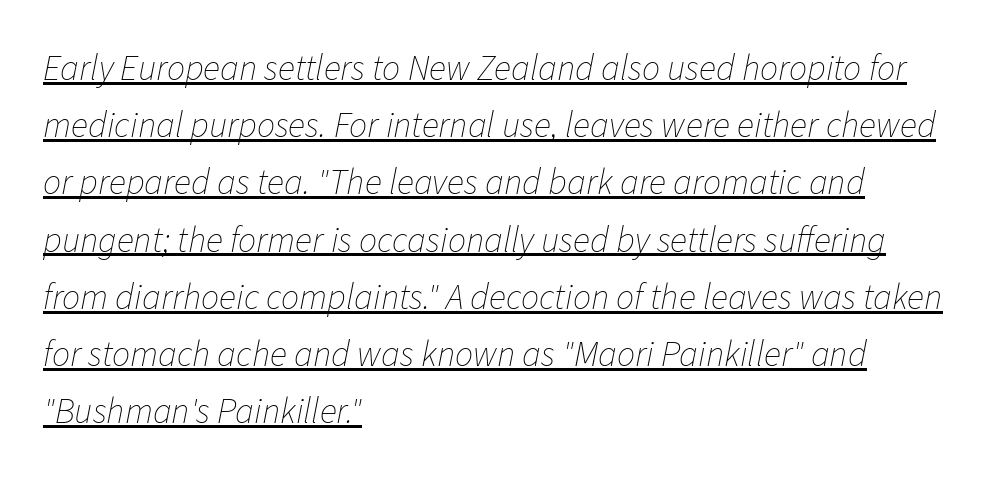
If you drew a ruler down the left edge, every line would touch it. Does a line run under the words? Yes, clearly. Line spacing here is normal. No extra tracking has been applied to these lines. Nothing heavy about these letters — not bold at all.
